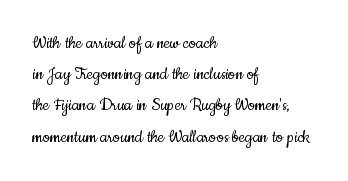
Between one letter and the next there's only the usual sliver of space. Letters rest on an invisible, unmarked baseline. Does the copy run flush right? No — it runs flush left. Nothing heavy about these letters — not bold at all.
